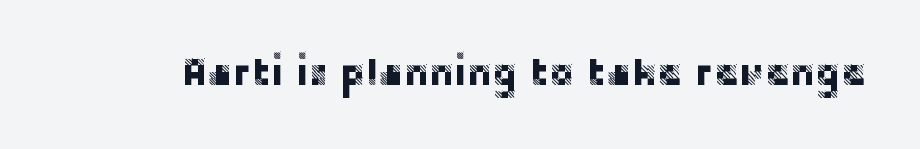
{"serif": "no", "italic": "no", "width": "normal", "stroke_contrast": "low", "x_height": "large", "monospaced": "no", "underline": "no", "letter_spacing": "normal", "letter_spacing_em": 0.0, "glyph_px": 38}
